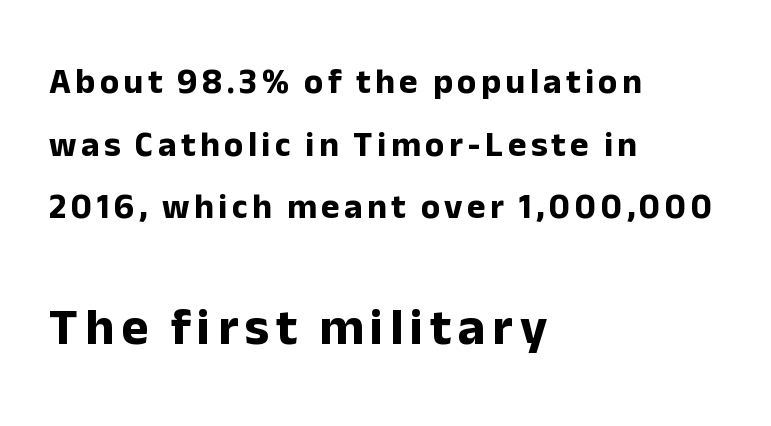
Bare-footed words on every line. Do the characters align in a grid? No, the font is proportional. Note: smaller setting up top, larger setting below. Is there any slant? The stems are plumb. Where is the straight margin? On the left.
